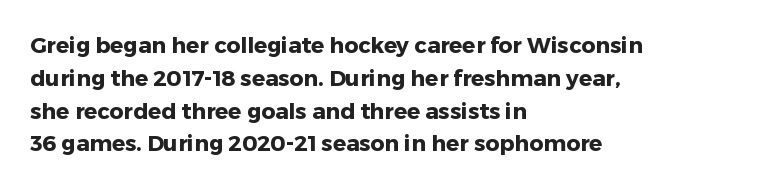
Q: Is the text bold? A: Yes.
Q: Is the text italic (slanted)? A: No, it is upright.
Q: Is the text underlined? A: No.
Q: How is the paragraph aligned? A: Left-aligned.
Q: Is the spacing between letters normal or unusually wide? A: Normal.
Q: Is the spacing between lines tight, normal or loose? A: Normal.
